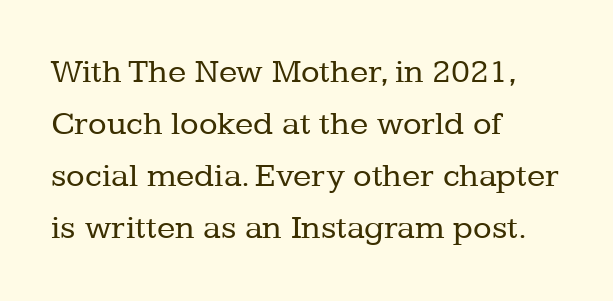
{"serif": "yes", "italic": "no", "bold": "no", "weight": "regular", "width": "normal", "stroke_contrast": "low", "x_height": "medium", "monospaced": "no", "underline": "no", "align": "left", "line_spacing": "normal", "line_spacing_ratio": 1.53, "letter_spacing": "normal", "letter_spacing_em": 0.0, "glyph_px": 34}
